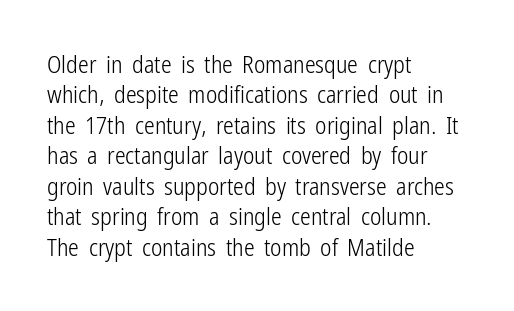
The image shows 24 px text type, upright; set left-aligned, normal line spacing (1.27x), normal letter spacing, not underlined.
